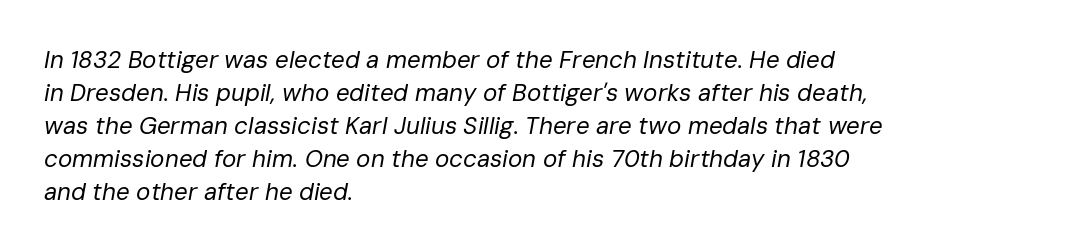
Q: Is the text bold? A: No.
Q: Is the text italic (slanted)? A: Yes, it leans right by about 10 degrees.
Q: Is the text underlined? A: No.
Q: How is the paragraph aligned? A: Left-aligned.
Q: Is the spacing between letters normal or unusually wide? A: Normal.
Q: Is the spacing between lines tight, normal or loose? A: Normal.
